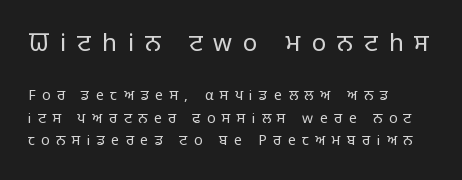
Q: Is the text bold? A: No.
Q: Is the text italic (slanted)? A: No, it is upright.
Q: Is the text underlined? A: No.
Q: How is the paragraph aligned? A: Left-aligned.
Q: Is the spacing between letters normal or unusually wide? A: Unusually wide.
Q: Is the spacing between lines tight, normal or loose? A: Normal.
Q: Which block of text is set in a larger size, the first (top) or the second (bottom)? A: The first (top) one.
